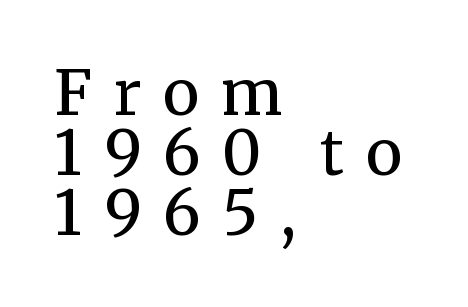
The block of text is dense from top to bottom, with scant space between rows. Is there any slant? The stems are plumb. Type without underlining. The letters carry serifs — small finishing strokes at the ends of their stems. Stroke thickness stays within the range of a standard reading face or lighter.
